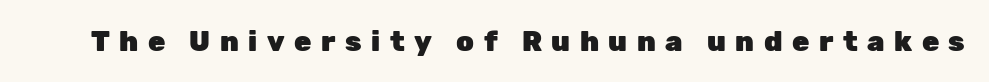
{"serif": "no", "italic": "no", "bold": "yes", "weight": "heavy", "width": "normal", "stroke_contrast": "low", "x_height": "medium", "monospaced": "no", "underline": "no", "letter_spacing": "wide", "letter_spacing_em": 0.34, "glyph_px": 28}
